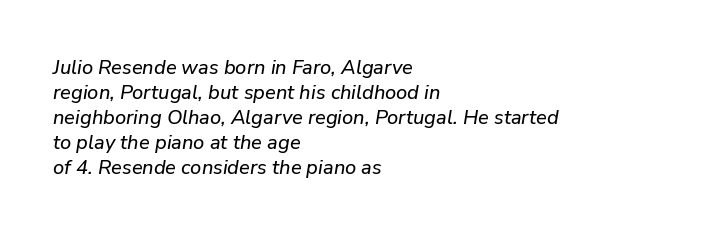
Q: Is the text italic (slanted)? A: Yes, it leans right by about 9 degrees.
Q: Is the text underlined? A: No.
Q: How is the paragraph aligned? A: Left-aligned.
Q: Is the spacing between letters normal or unusually wide? A: Normal.
Q: Is the spacing between lines tight, normal or loose? A: Normal.
